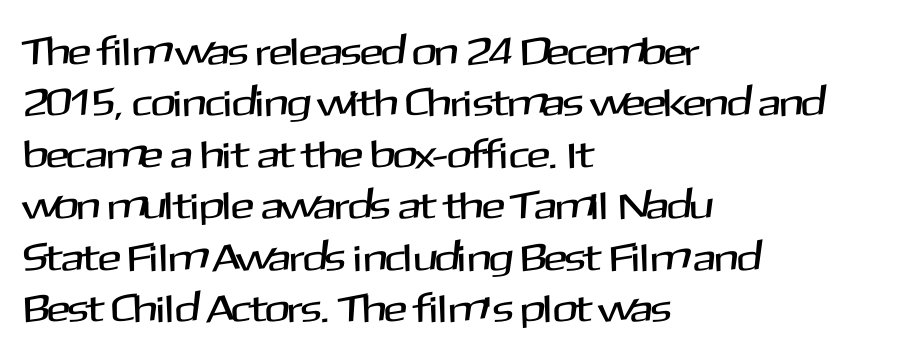
These lines are set flush left with a ragged right edge. Leading: standard. Any mark beneath the type? The region is blank. The passage shown is typed in a proportional face where columns would drift.
